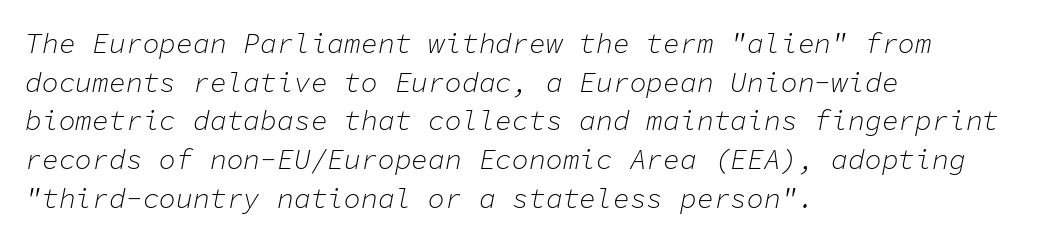
The image shows 28 px light type, italic (leaning right), monospaced; set left-aligned, normal line spacing (1.38x), normal letter spacing, not underlined; low stroke contrast and a medium x-height.
